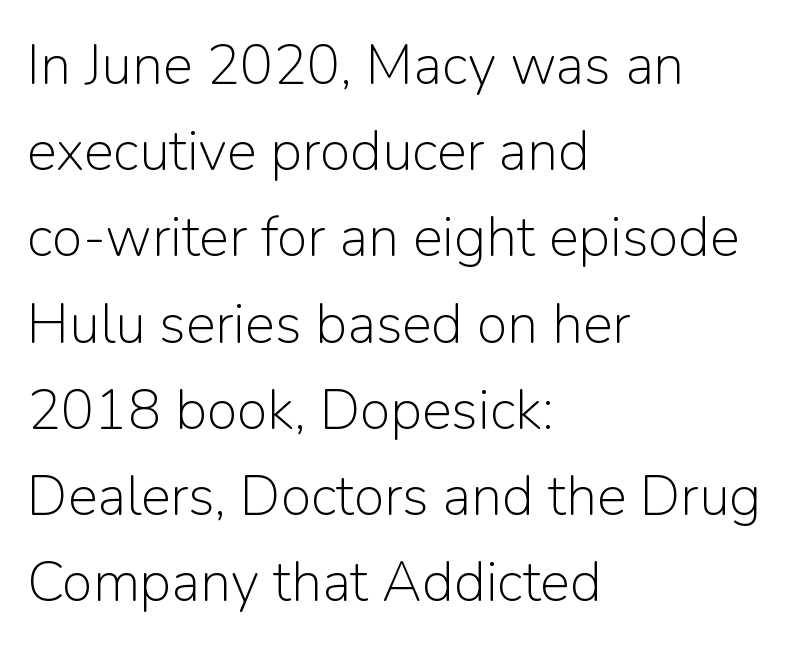
Q: Is the text bold? A: No.
Q: Is the text italic (slanted)? A: No, it is upright.
Q: Is the typeface a serif or a sans-serif typeface? A: Sans-serif.
Q: Is the text underlined? A: No.
Q: How is the paragraph aligned? A: Left-aligned.
Q: Is the spacing between letters normal or unusually wide? A: Normal.
Q: Is the spacing between lines tight, normal or loose? A: Normal.
Q: Width (condensed, normal, or wide)? A: Normal.
Q: Stroke contrast? A: Low.
Q: x-height? A: Medium.
Q: Monospaced? A: No.
